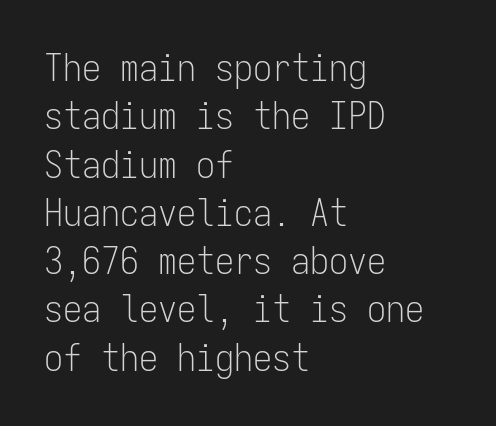
Q: Is the text bold? A: No.
Q: Is the text italic (slanted)? A: No, it is upright.
Q: Is the typeface a serif or a sans-serif typeface? A: Sans-serif.
Q: Is the text underlined? A: No.
Q: How is the paragraph aligned? A: Left-aligned.
Q: Is the spacing between letters normal or unusually wide? A: Normal.
Q: Is the spacing between lines tight, normal or loose? A: Normal.
Q: Width (condensed, normal, or wide)? A: Condensed.
Q: Stroke contrast? A: Low.
Q: x-height? A: Medium.
Q: Monospaced? A: Yes.
